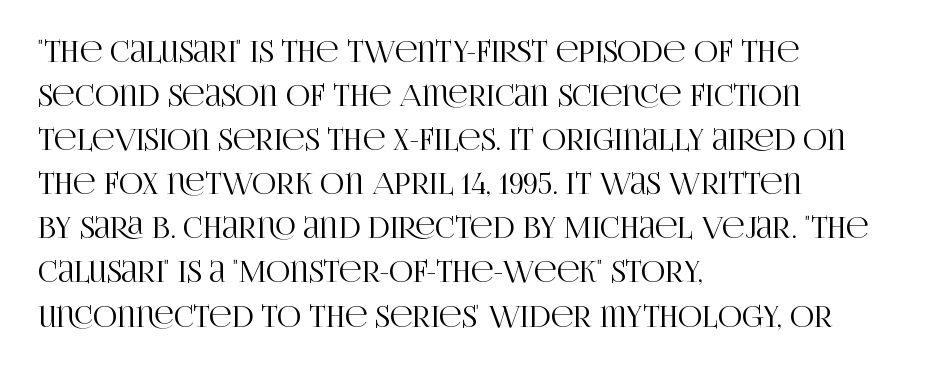
The image shows 30 px condensed serif type, upright; set left-aligned, normal line spacing (1.47x), normal letter spacing, not underlined; high stroke contrast and a large x-height.
